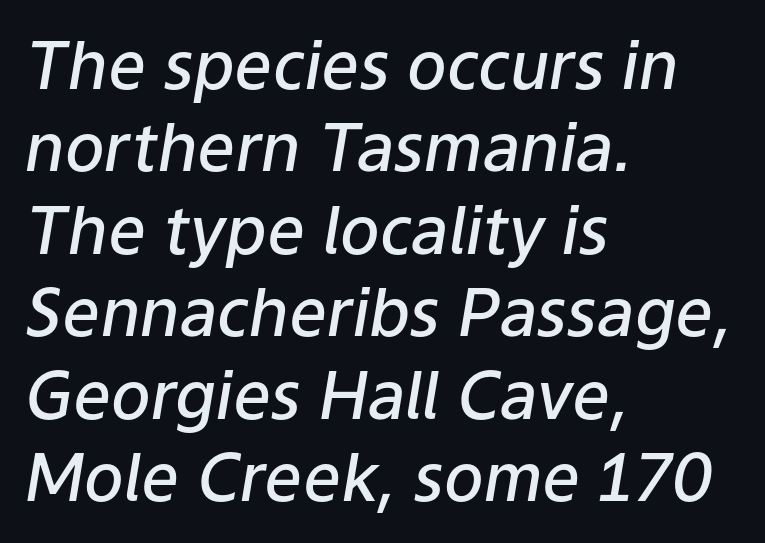
{"italic": "yes", "lean": "right", "slant_degrees": 9, "bold": "semi", "weight": "semibold", "width": "normal", "stroke_contrast": "low", "x_height": "medium", "monospaced": "no", "underline": "no", "align": "left", "line_spacing": "normal", "line_spacing_ratio": 1.25, "letter_spacing": "normal", "letter_spacing_em": 0.0, "glyph_px": 66}
